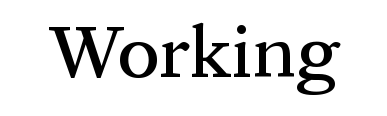
The glyphs are unaccompanied by any horizontal stroke below them. Note the varied advance widths — an 'i' is clearly narrower than an 'm'. How are the letters spaced? Ordinarily, with no added tracking. Unlike italic type, these characters show no tilt at all.
